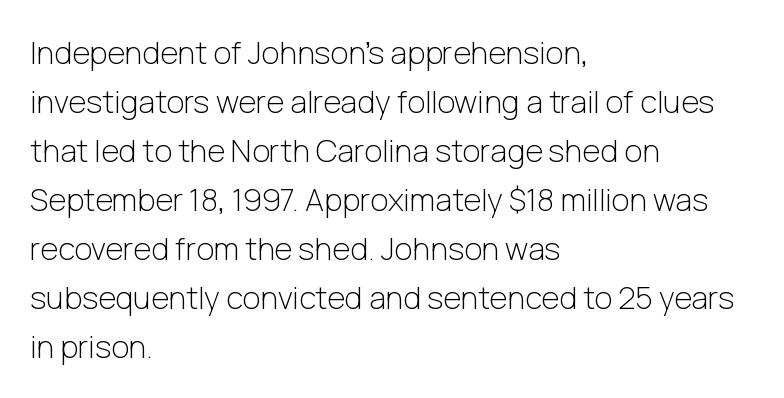
The text block is weighted toward the left margin, trailing off unevenly rightward. Baseline-to-baseline distance is the conventional proportion of letter height. In terms of posture, this sample is upright. Do the characters align in a grid? No, the font is proportional.
